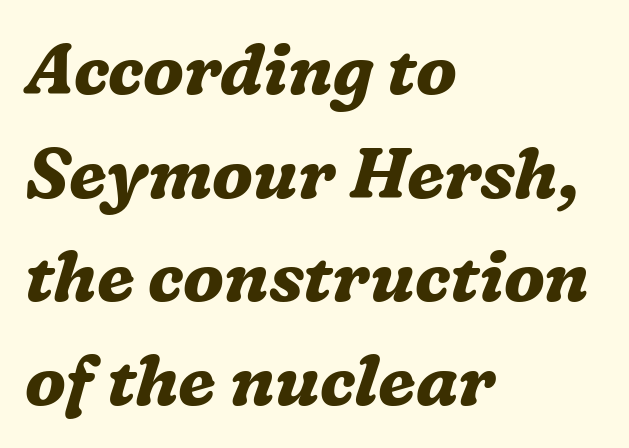
Q: Is the text bold? A: Yes.
Q: Is the text italic (slanted)? A: Yes, it leans right by about 16 degrees.
Q: Is the typeface a serif or a sans-serif typeface? A: Serif.
Q: Is the text underlined? A: No.
Q: How is the paragraph aligned? A: Left-aligned.
Q: Is the spacing between letters normal or unusually wide? A: Normal.
Q: Is the spacing between lines tight, normal or loose? A: Normal.
Q: Width (condensed, normal, or wide)? A: Normal.
Q: Stroke contrast? A: Medium.
Q: x-height? A: Medium.
Q: Monospaced? A: No.
